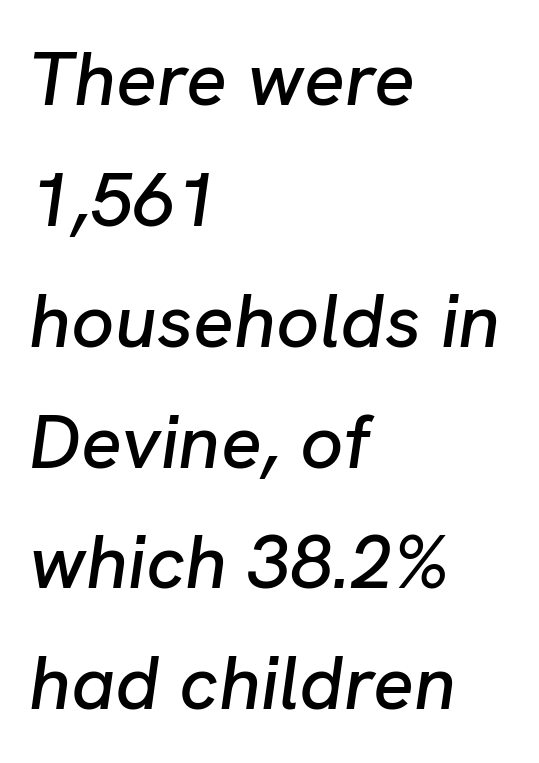
The image shows 76 px text type, italic (leaning right); set left-aligned, normal line spacing (1.59x), normal letter spacing, not underlined; low stroke contrast and a medium x-height.
